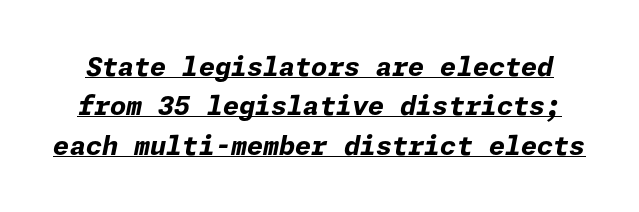
Q: Is the text bold? A: Yes.
Q: Is the text italic (slanted)? A: Yes, it leans right by about 11 degrees.
Q: Is the text underlined? A: Yes.
Q: Is the spacing between letters normal or unusually wide? A: Normal.
Q: Is the spacing between lines tight, normal or loose? A: Normal.
